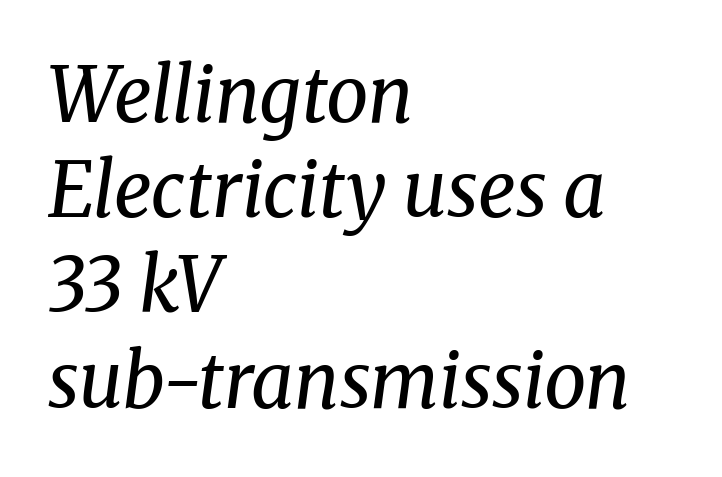
{"serif": "yes", "italic": "yes", "lean": "right", "slant_degrees": 8, "bold": "no", "weight": "regular", "width": "normal", "stroke_contrast": "medium", "x_height": "medium", "monospaced": "no", "underline": "no", "align": "left", "line_spacing": "normal", "line_spacing_ratio": 1.27, "letter_spacing": "normal", "letter_spacing_em": 0.0, "glyph_px": 75}
